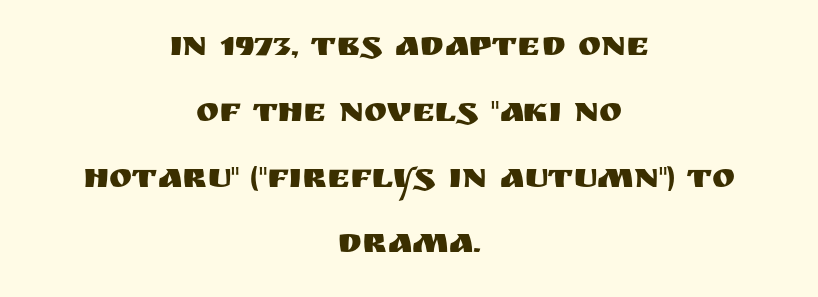
Q: Is the text italic (slanted)? A: No, it is upright.
Q: Is the typeface a serif or a sans-serif typeface? A: Sans-serif.
Q: Is the text underlined? A: No.
Q: How is the paragraph aligned? A: Centered.
Q: Is the spacing between letters normal or unusually wide? A: Normal.
Q: Width (condensed, normal, or wide)? A: Normal.
Q: Stroke contrast? A: Medium.
Q: x-height? A: Large.
Q: Monospaced? A: No.
